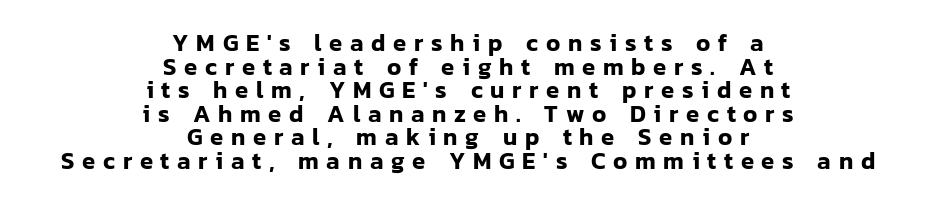
No word sits above an underline. Horizontal alignment here is central, giving a formal, balanced look. Do the letters lean? They stand straight. Glyph-to-glyph distance is far greater than everyday printed text. Successive baselines arrive quickly, one right under another.
